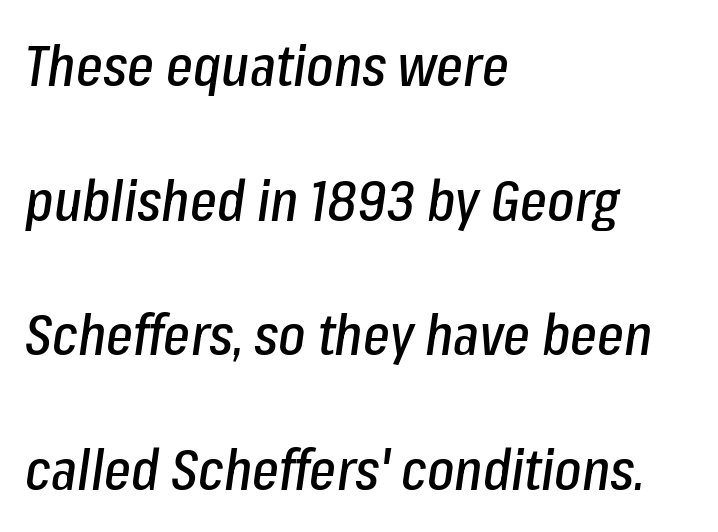
The image shows 57 px condensed type, italic (leaning right); set left-aligned, loose line spacing (2.36x), normal letter spacing, not underlined; low stroke contrast and a medium x-height.
